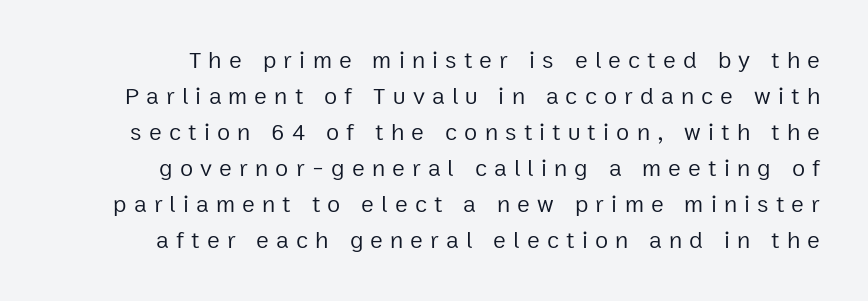
Q: Is the text bold? A: No.
Q: Is the text italic (slanted)? A: No, it is upright.
Q: Is the text underlined? A: No.
Q: Is the spacing between letters normal or unusually wide? A: Unusually wide.
Q: Is the spacing between lines tight, normal or loose? A: Normal.
